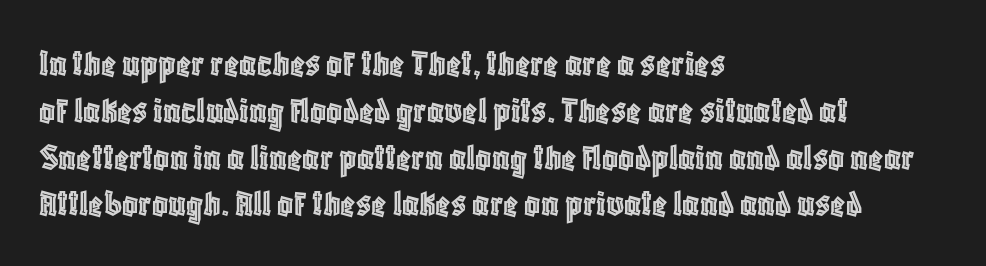
Q: Is the text italic (slanted)? A: No, it is upright.
Q: Is the text underlined? A: No.
Q: How is the paragraph aligned? A: Left-aligned.
Q: Is the spacing between letters normal or unusually wide? A: Normal.
Q: Width (condensed, normal, or wide)? A: Condensed.
Q: x-height? A: Large.
Q: Monospaced? A: No.
